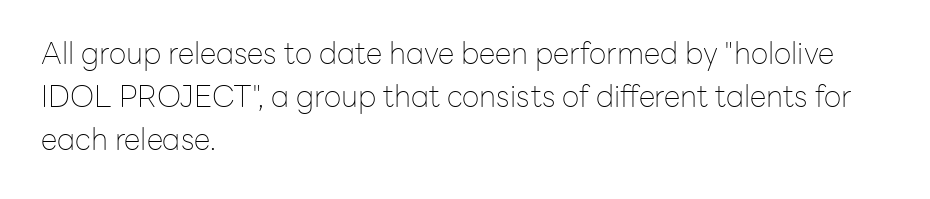
Whoever set this chose a conventional vertical rhythm. The letters stand upright; this is a roman face. These lines are set flush left with a ragged right edge. Are there feet on the stems? There aren't — it's a sans. A light-to-regular cut is what we see here. Looks like regular typesetting: each glyph gets only the width it needs.
